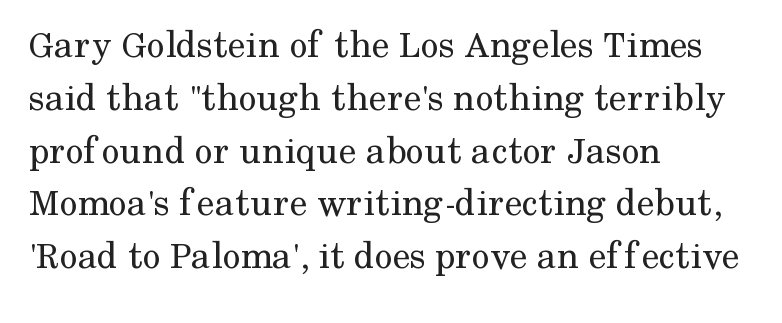
Is the letter spacing exaggerated? No — it looks like the ordinary default. The letters stand straight up with perfectly vertical stems. The foot of each line stays bare and open. Regarding serifs, this sample has them. Spacing verdict: proportional, widths tailored to each character. Bold? No — there's no thickening of the strokes.
